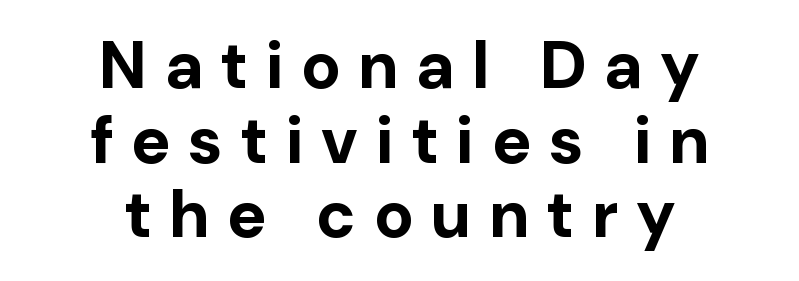
{"serif": "no", "italic": "no", "bold": "yes", "weight": "bold", "width": "normal", "stroke_contrast": "low", "x_height": "medium", "monospaced": "no", "underline": "no", "align": "center", "line_spacing": "tight", "line_spacing_ratio": 1.13, "letter_spacing": "wide", "letter_spacing_em": 0.27, "glyph_px": 66}
